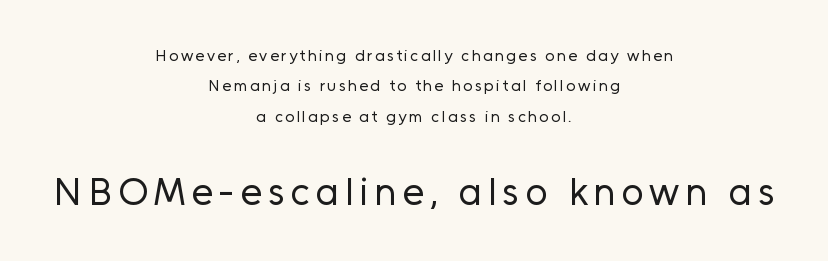
{"serif": "no", "italic": "no", "bold": "no", "weight": "regular", "width": "normal", "stroke_contrast": "low", "x_height": "medium", "monospaced": "no", "underline": "no", "align": "center", "line_spacing": "loose", "line_spacing_ratio": 1.9, "larger_block": "second", "size_ratio": 2.44, "glyph_px": 39}
